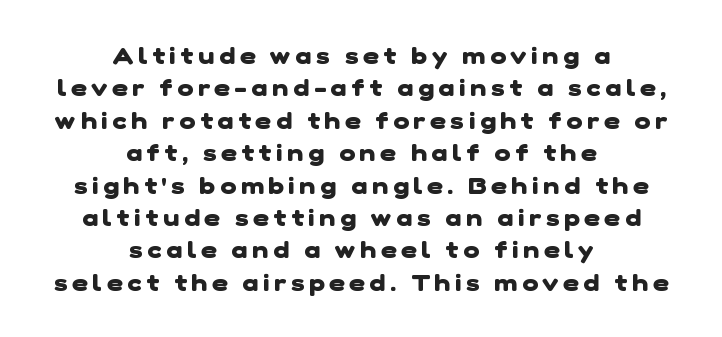
Here the glyphs are tracked loosely, breaking word shapes into spaced letters. Set as a true bold cut, around the 700 mark. The rendering positions every line midway between the sides. Glance below the letters and you will spot only blank space. Summary of vertical rhythm: regular, with standard interline spacing.
